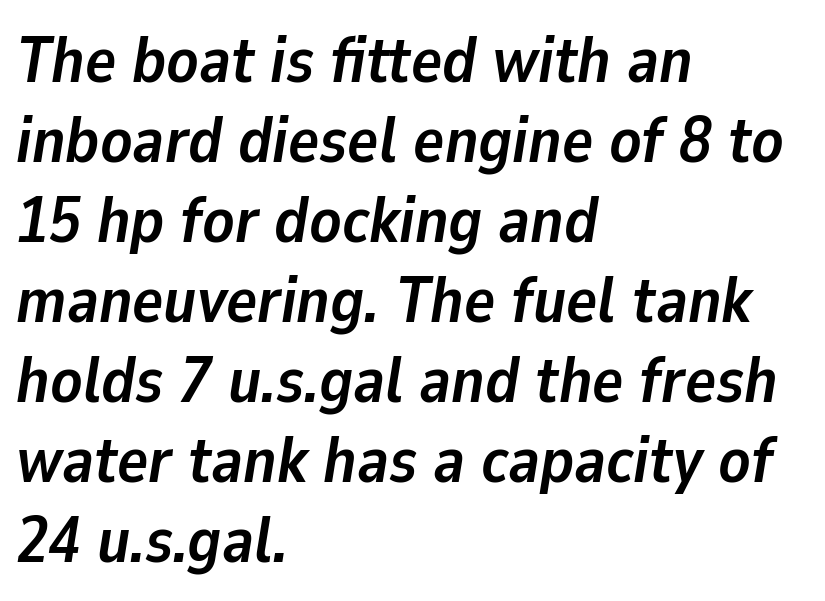
The image shows 65 px semibold type, italic (leaning right); set left-aligned, line spacing 1.23x, normal letter spacing, not underlined; low stroke contrast and a medium x-height.
